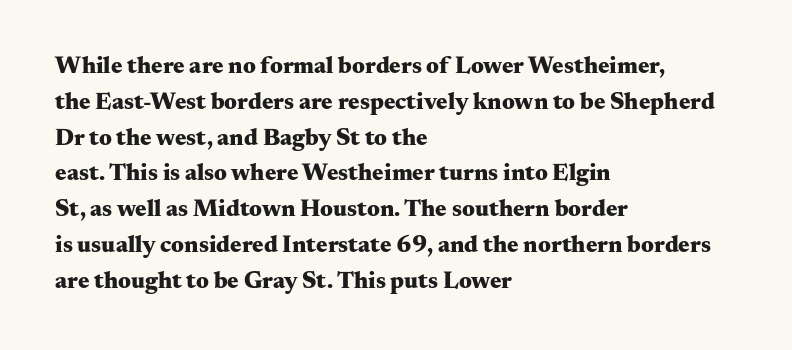
Italic: no, the glyphs are upright roman. Reading down the column, the eye jumps a familiar distance to each next line. Each row of text sits above clean, open space. Chunky letters — that's bold for sure.
